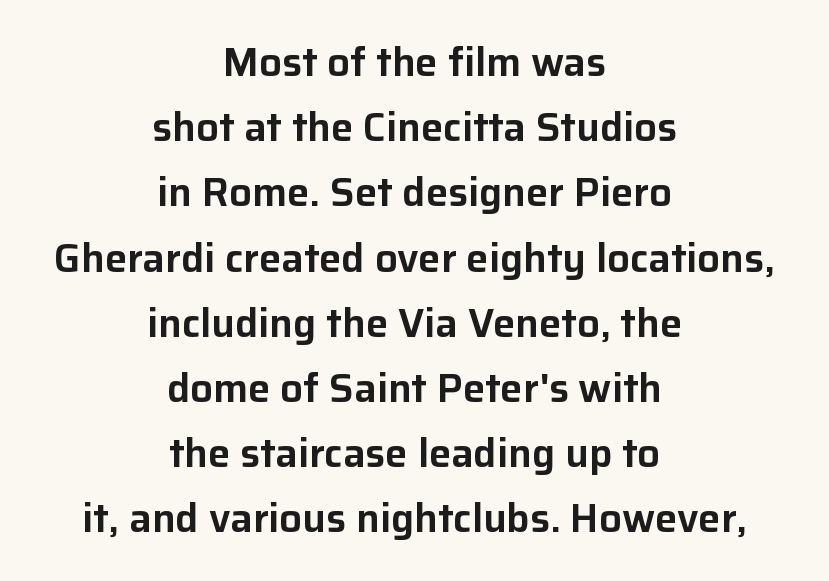
{"serif": "no", "italic": "no", "width": "normal", "stroke_contrast": "low", "x_height": "medium", "monospaced": "no", "underline": "no", "align": "center", "line_spacing": "normal", "line_spacing_ratio": 1.63, "letter_spacing": "normal", "letter_spacing_em": 0.0, "glyph_px": 40}
